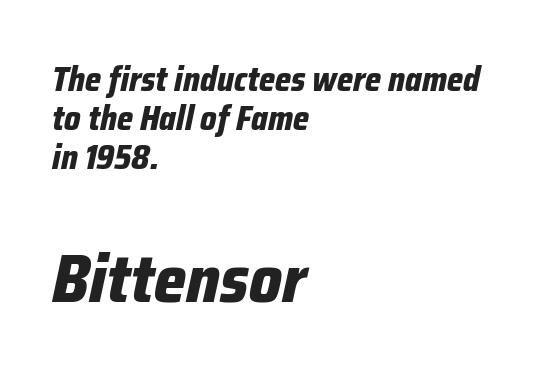
Any mark beneath the type? The region is blank. Would a proofreader flag this as italicized? Yes. A full-strength bold gives these letters their thick strokes. Leading is clearly below the norm, producing a dense column.
